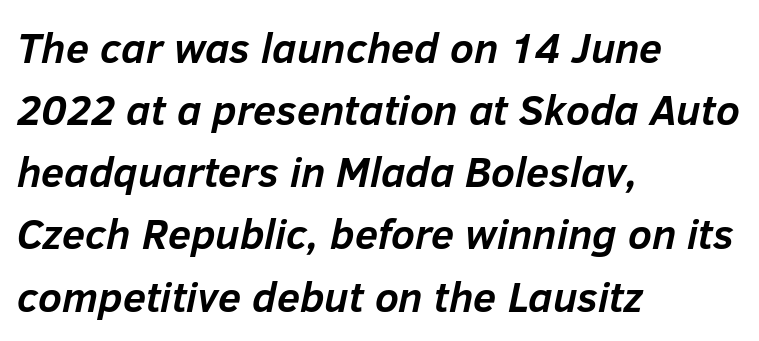
The image shows 42 px semibold type, italic (leaning right); set left-aligned, normal line spacing (1.48x), normal letter spacing, not underlined; low stroke contrast and a medium x-height.
